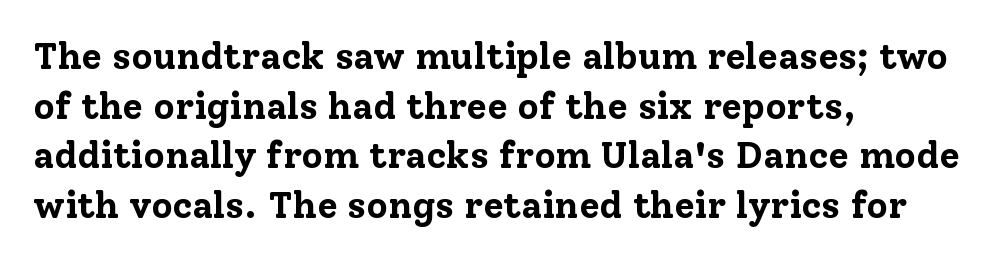
Q: Is the text bold? A: Yes.
Q: Is the text italic (slanted)? A: No, it is upright.
Q: Is the typeface a serif or a sans-serif typeface? A: Serif.
Q: Is the text underlined? A: No.
Q: How is the paragraph aligned? A: Left-aligned.
Q: Is the spacing between letters normal or unusually wide? A: Normal.
Q: Is the spacing between lines tight, normal or loose? A: Normal.
Q: Width (condensed, normal, or wide)? A: Normal.
Q: Stroke contrast? A: Low.
Q: x-height? A: Medium.
Q: Monospaced? A: No.
